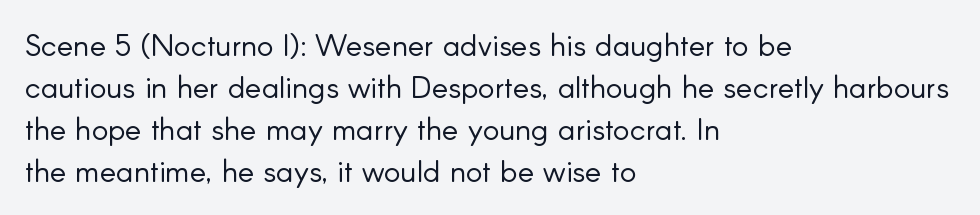
Q: Is the text bold? A: No.
Q: Is the text italic (slanted)? A: No, it is upright.
Q: Is the typeface a serif or a sans-serif typeface? A: Sans-serif.
Q: Is the text underlined? A: No.
Q: How is the paragraph aligned? A: Left-aligned.
Q: Is the spacing between letters normal or unusually wide? A: Normal.
Q: Is the spacing between lines tight, normal or loose? A: Normal.
Q: Width (condensed, normal, or wide)? A: Normal.
Q: Stroke contrast? A: Low.
Q: x-height? A: Small.
Q: Monospaced? A: No.
